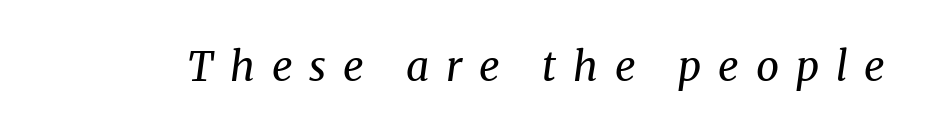
Q: Is the text bold? A: No.
Q: Is the text italic (slanted)? A: Yes, it leans right by about 8 degrees.
Q: Is the typeface a serif or a sans-serif typeface? A: Serif.
Q: Is the text underlined? A: No.
Q: Is the spacing between letters normal or unusually wide? A: Unusually wide.
Q: Width (condensed, normal, or wide)? A: Normal.
Q: Stroke contrast? A: Medium.
Q: x-height? A: Medium.
Q: Monospaced? A: No.
